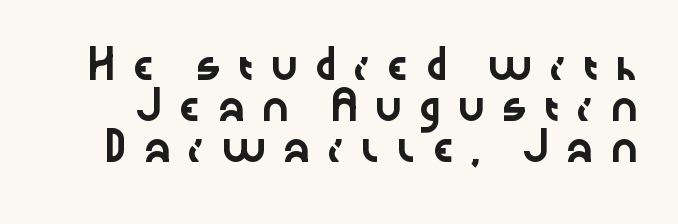
Tracking value appears strongly positive — letters spread wide. Nope, not italic — everything's standing straight. The passage shown is not underscored anywhere. The rows are spaced the way most documents space them.
